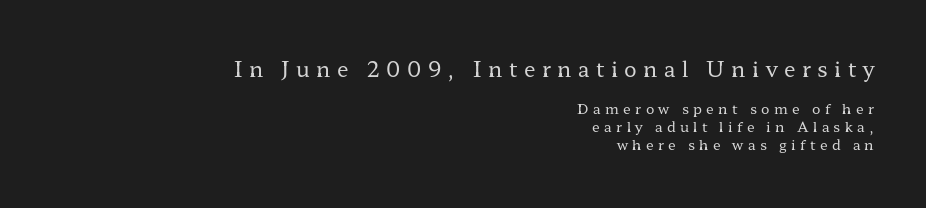
The baseline area is clear. Visually, the top section dominates because its glyphs are scaled up. A normal amount of white space separates one row of letters from the next. Every character sits straight up, as roman type does.
